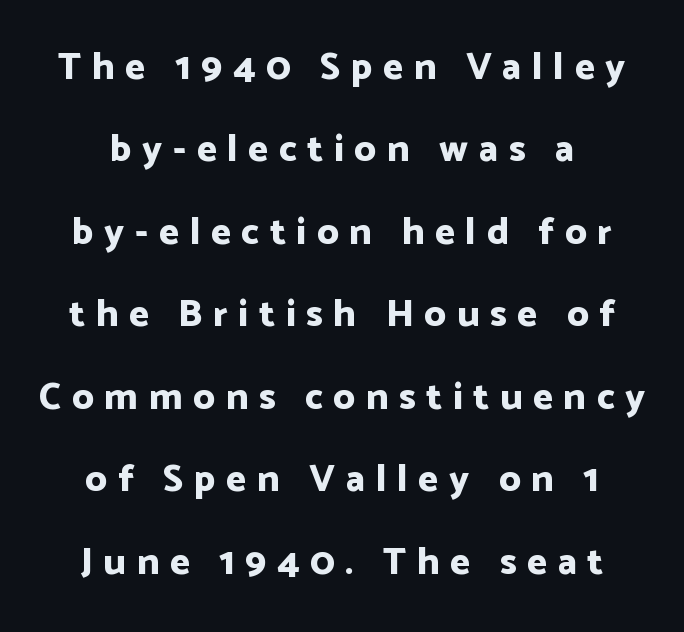
{"serif": "no", "italic": "no", "bold": "yes", "weight": "bold", "width": "normal", "stroke_contrast": "low", "x_height": "medium", "monospaced": "no", "underline": "no", "align": "center", "line_spacing": "loose", "line_spacing_ratio": 2.17, "letter_spacing": "wide", "letter_spacing_em": 0.28, "glyph_px": 38}
